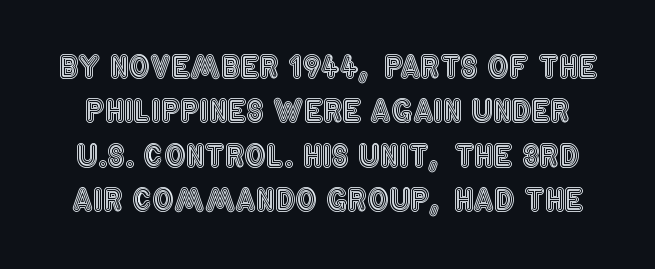
Q: Is the text italic (slanted)? A: No, it is upright.
Q: Is the text underlined? A: No.
Q: Is the spacing between letters normal or unusually wide? A: Normal.
Q: Is the spacing between lines tight, normal or loose? A: Normal.
Q: Width (condensed, normal, or wide)? A: Condensed.
Q: x-height? A: Large.
Q: Monospaced? A: No.
